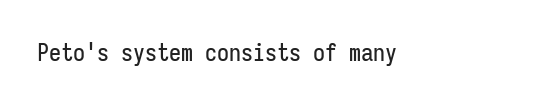
The image shows 24 px text type, upright; set normal letter spacing, not underlined.
